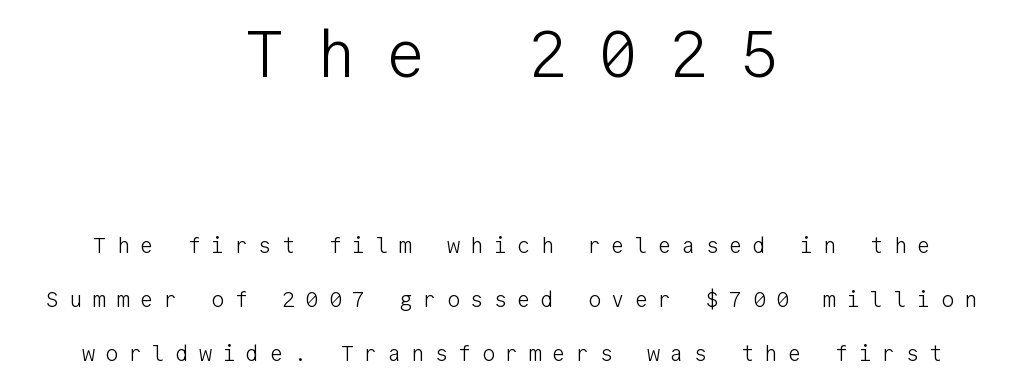
Between one letter and the next there's a generous, obvious gap. Whoever set this made the first block the dominant, larger element. Nobody drew a line under any word here. Characters remain perfectly vertical along every line. The typesetting does not lean heavy: it is not bold.
